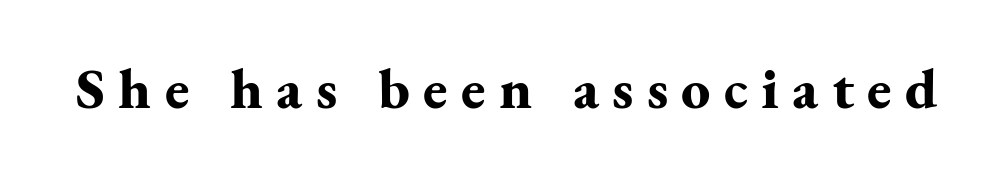
Q: Is the text bold? A: Yes.
Q: Is the text italic (slanted)? A: No, it is upright.
Q: Is the typeface a serif or a sans-serif typeface? A: Serif.
Q: Is the text underlined? A: No.
Q: Is the spacing between letters normal or unusually wide? A: Unusually wide.
Q: Width (condensed, normal, or wide)? A: Normal.
Q: Stroke contrast? A: Medium.
Q: x-height? A: Small.
Q: Monospaced? A: No.
